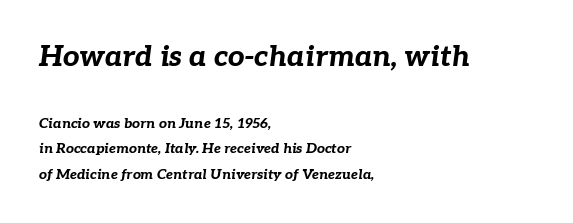
Chunky letters — that's bold for sure. Left-aligned paragraph, ragged on the right. The zone under the glyphs is completely vacant. Notice how the stems are inclined rather than vertical — that's the hallmark of italics.
